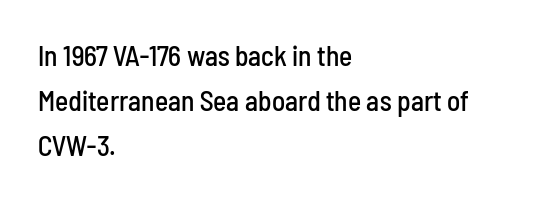
{"serif": "no", "italic": "no", "width": "condensed", "stroke_contrast": "low", "x_height": "medium", "monospaced": "no", "underline": "no", "align": "left", "line_spacing": "normal", "line_spacing_ratio": 1.6, "letter_spacing": "normal", "letter_spacing_em": 0.0, "glyph_px": 28}
